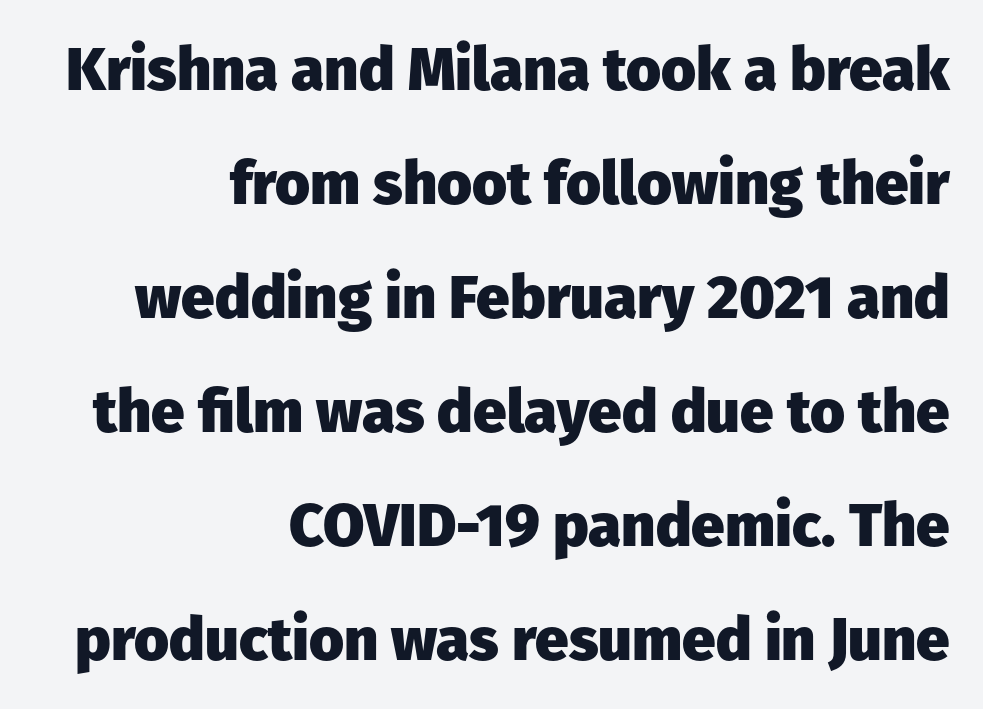
Q: Is the text bold? A: Yes.
Q: Is the text italic (slanted)? A: No, it is upright.
Q: Is the typeface a serif or a sans-serif typeface? A: Sans-serif.
Q: Is the text underlined? A: No.
Q: How is the paragraph aligned? A: Right-aligned.
Q: Is the spacing between letters normal or unusually wide? A: Normal.
Q: Is the spacing between lines tight, normal or loose? A: Loose.
Q: Width (condensed, normal, or wide)? A: Normal.
Q: Stroke contrast? A: Low.
Q: x-height? A: Medium.
Q: Monospaced? A: No.
